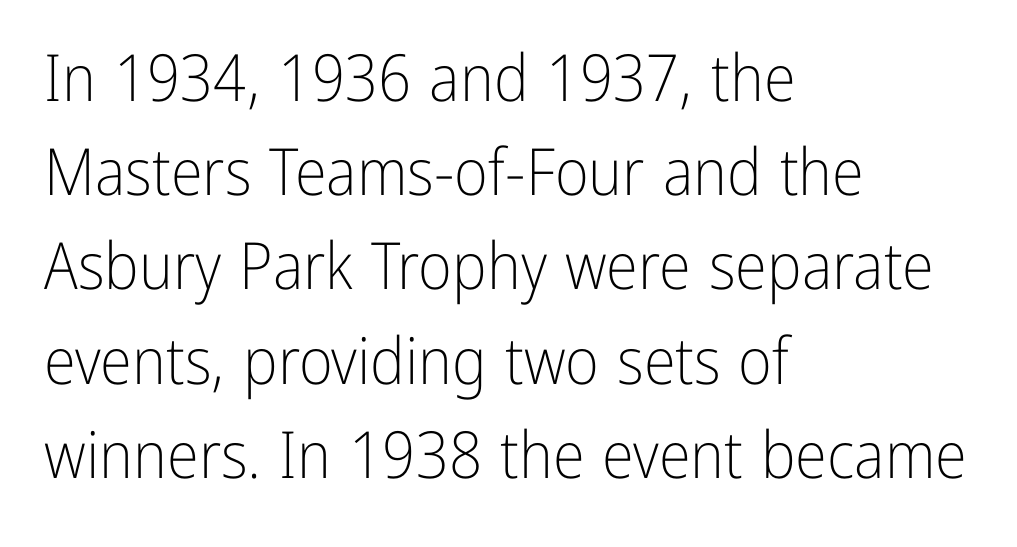
The image shows 65 px light, condensed sans-serif type, upright; set left-aligned, normal line spacing (1.45x), normal letter spacing, not underlined; low stroke contrast and a medium x-height.
